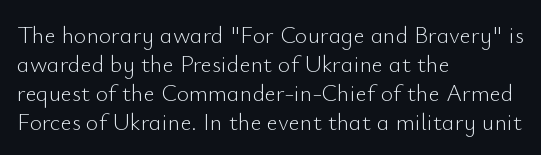
The image shows 24 px text type, upright; set left-aligned, line spacing 1.21x, normal letter spacing, not underlined.
